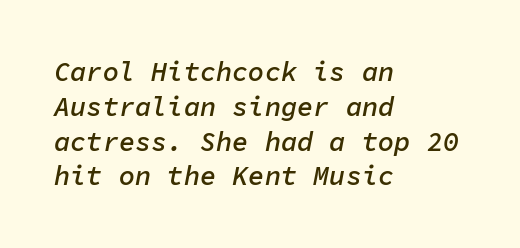
{"italic": "yes", "lean": "right", "slant_degrees": 11, "bold": "semi", "underline": "no", "align": "left", "line_spacing": "normal", "line_spacing_ratio": 1.29, "letter_spacing": "normal", "letter_spacing_em": 0.0, "glyph_px": 27}
